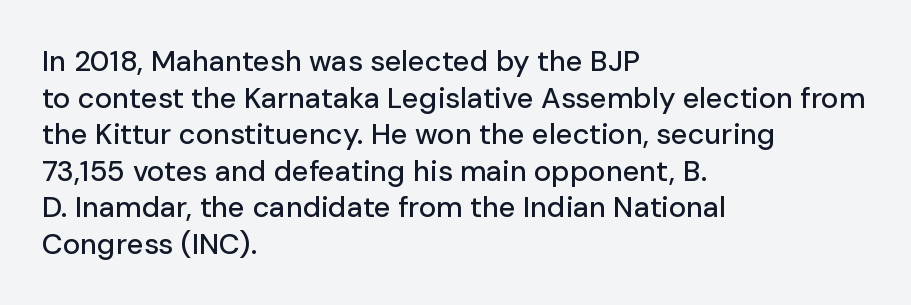
Font category for this specimen: sans-serif. Decoration check: the copy has no underline. This sample is left-justified, so line endings fall wherever the words run out. You can tell it's not italic because the verticals are truly vertical.
